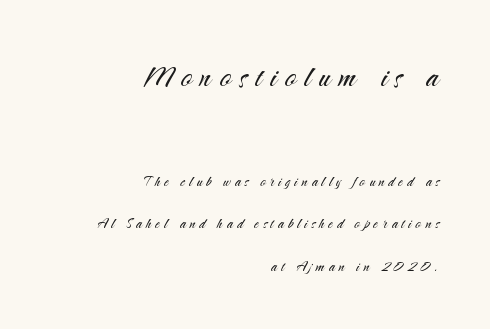
{"serif": "no", "bold": "no", "weight": "light", "width": "normal", "stroke_contrast": "medium", "x_height": "small", "monospaced": "no", "underline": "no", "align": "right", "line_spacing": "loose", "line_spacing_ratio": 2.36, "letter_spacing": "wide", "letter_spacing_em": 0.23, "larger_block": "first", "size_ratio": 2.06, "glyph_px": 37}
